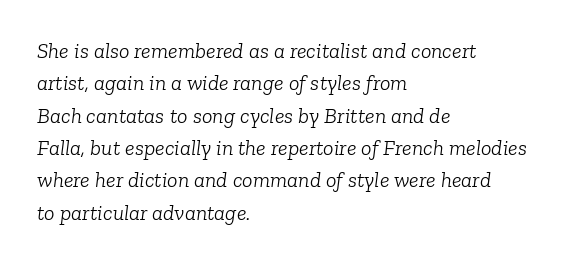
The image shows 22 px text type, italic (leaning right); set left-aligned, normal line spacing (1.47x), normal letter spacing, not underlined.
